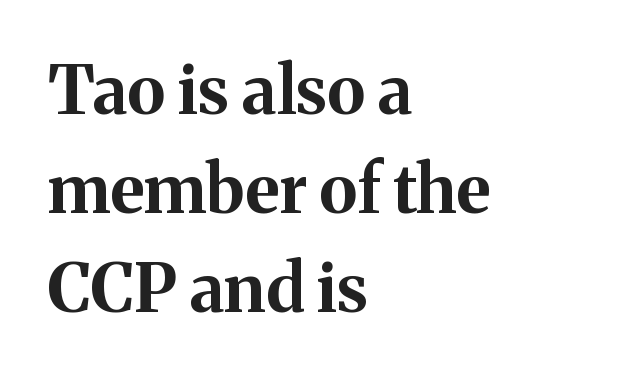
The image shows 67 px bold serif type, upright; set left-aligned, normal line spacing (1.48x), normal letter spacing, not underlined; medium stroke contrast and a medium x-height.
